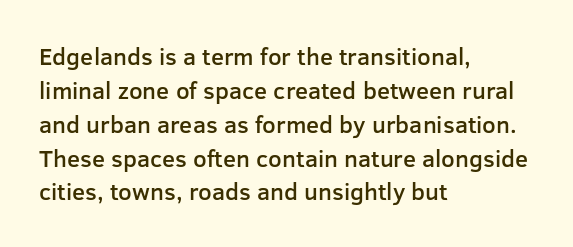
Does the weight exceed regular? Yes, but only to semibold. The glyphs are unaccompanied by any horizontal stroke below them. Line starts are locked; line ends wander. Leading: standard.
